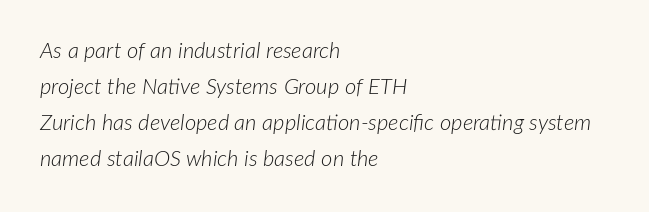
{"italic": "yes", "lean": "right", "slant_degrees": 7, "bold": "no", "underline": "no", "align": "left", "line_spacing": "normal", "line_spacing_ratio": 1.64, "letter_spacing": "normal", "letter_spacing_em": 0.0, "glyph_px": 22}
